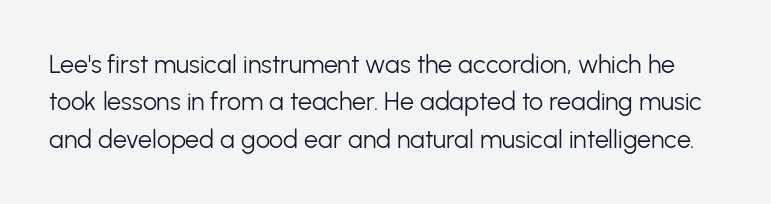
Q: Is the text bold? A: No.
Q: Is the text italic (slanted)? A: No, it is upright.
Q: Is the text underlined? A: No.
Q: Is the spacing between letters normal or unusually wide? A: Normal.
Q: Is the spacing between lines tight, normal or loose? A: Normal.
